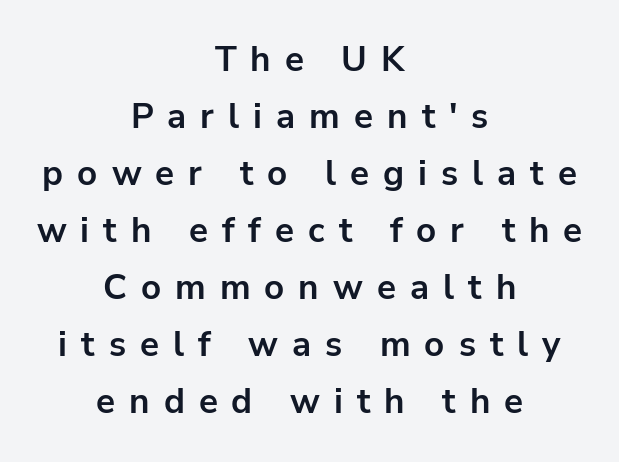
The image shows 35 px bold sans-serif type, upright; set centered, normal line spacing (1.63x), unusually wide letter spacing (+0.4 em), not underlined; low stroke contrast and a medium x-height.
